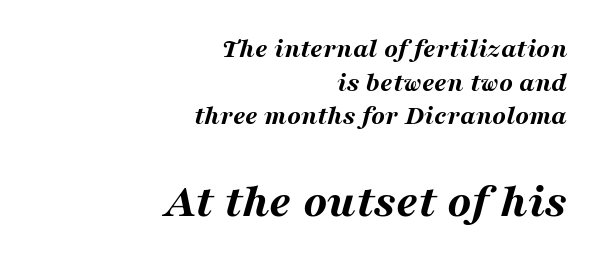
The image shows 49 px bold, wide type, italic (leaning right); set right-aligned, line spacing 1.2x, normal letter spacing, not underlined; the second (bottom) block is 1.75x larger; medium stroke contrast and a medium x-height.
